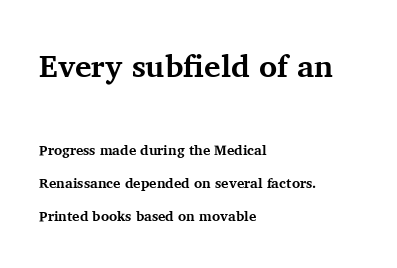
Q: Is the text bold? A: Yes.
Q: Is the text italic (slanted)? A: No, it is upright.
Q: Is the typeface a serif or a sans-serif typeface? A: Serif.
Q: Is the text underlined? A: No.
Q: How is the paragraph aligned? A: Left-aligned.
Q: Is the spacing between letters normal or unusually wide? A: Normal.
Q: Is the spacing between lines tight, normal or loose? A: Loose.
Q: Which block of text is set in a larger size, the first (top) or the second (bottom)? A: The first (top) one.
Q: Width (condensed, normal, or wide)? A: Normal.
Q: Stroke contrast? A: Medium.
Q: x-height? A: Medium.
Q: Monospaced? A: No.
